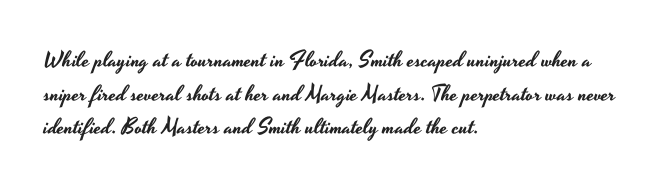
{"underline": "no", "align": "left", "line_spacing": "normal", "line_spacing_ratio": 1.53, "letter_spacing": "normal", "letter_spacing_em": 0.0, "glyph_px": 22}
